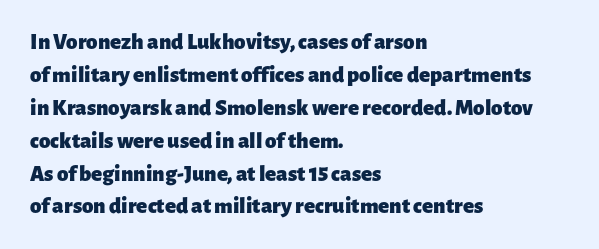
The gaps between neighbouring characters are ordinary and unremarkable. A dark, heavy texture on the line: the type is bold. Leftover space on each line is placed entirely after the last word. Reading down the column, the eye jumps a familiar distance to each next line. This is the regular roman posture of the typeface.
